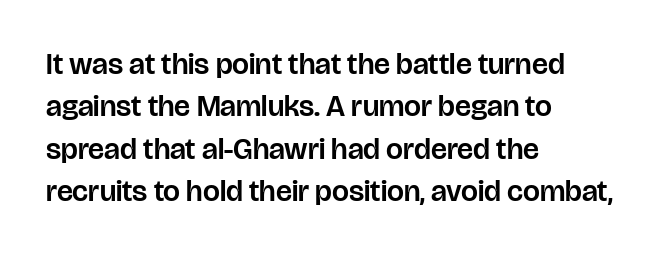
Leading: standard. The rendering keeps characters at their native spacing. If you drew a line through each stem, it would be perfectly vertical. Are there feet on the stems? There aren't — it's a sans. Is this a fixed-width face? No — the glyphs have proportional, varying widths. The rendering anchors every line to the left-hand side.
